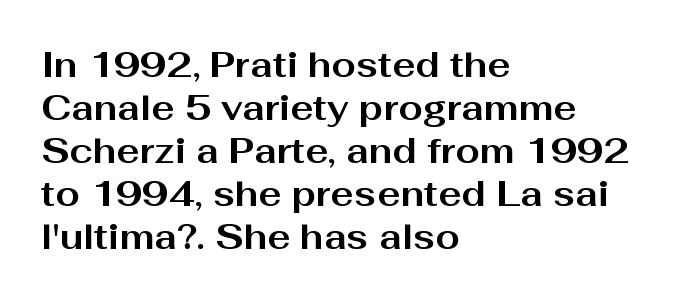
Q: Is the text bold? A: Yes.
Q: Is the text italic (slanted)? A: No, it is upright.
Q: Is the typeface a serif or a sans-serif typeface? A: Sans-serif.
Q: Is the text underlined? A: No.
Q: How is the paragraph aligned? A: Left-aligned.
Q: Is the spacing between letters normal or unusually wide? A: Normal.
Q: Width (condensed, normal, or wide)? A: Wide.
Q: Stroke contrast? A: Medium.
Q: x-height? A: Medium.
Q: Monospaced? A: No.
